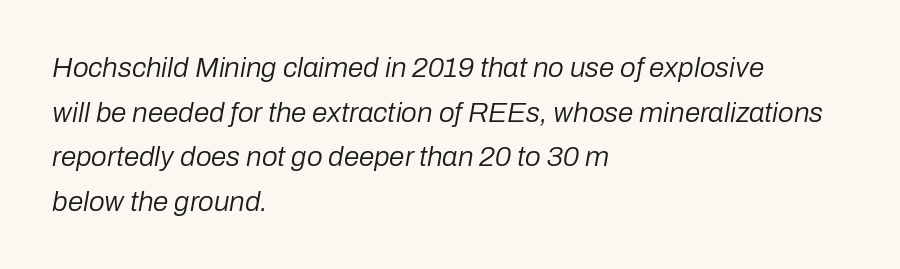
Q: Is the text bold? A: No.
Q: Is the text italic (slanted)? A: Yes, it leans right by about 10 degrees.
Q: Is the text underlined? A: No.
Q: How is the paragraph aligned? A: Left-aligned.
Q: Is the spacing between letters normal or unusually wide? A: Normal.
Q: Is the spacing between lines tight, normal or loose? A: Normal.
Q: Width (condensed, normal, or wide)? A: Normal.
Q: Stroke contrast? A: Low.
Q: x-height? A: Medium.
Q: Monospaced? A: No.
